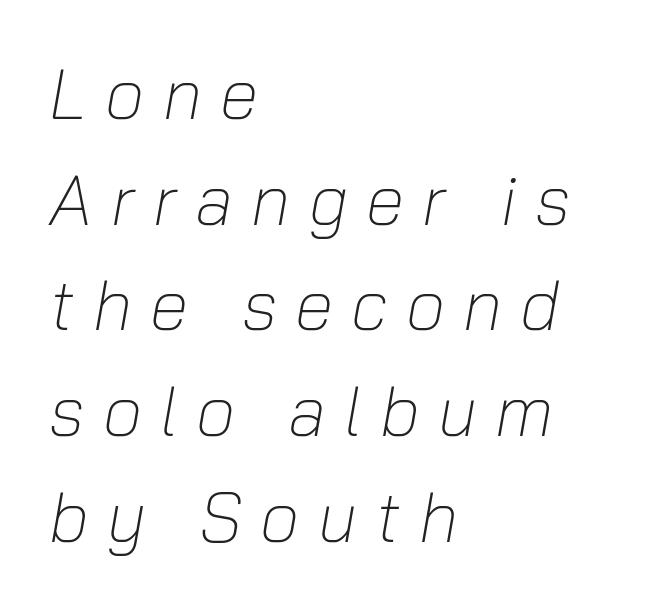
The image shows 70 px light type, italic (leaning right); set left-aligned, normal line spacing (1.51x), unusually wide letter spacing (+0.26 em), not underlined; low stroke contrast and a medium x-height.
